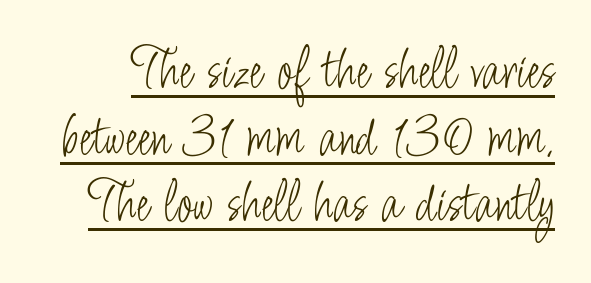
Q: Is the text bold? A: No.
Q: Is the text italic (slanted)? A: Yes.
Q: Is the typeface a serif or a sans-serif typeface? A: Sans-serif.
Q: Is the text underlined? A: Yes.
Q: Is the spacing between letters normal or unusually wide? A: Normal.
Q: Is the spacing between lines tight, normal or loose? A: Tight.
Q: Width (condensed, normal, or wide)? A: Condensed.
Q: Stroke contrast? A: Low.
Q: x-height? A: Small.
Q: Monospaced? A: No.
